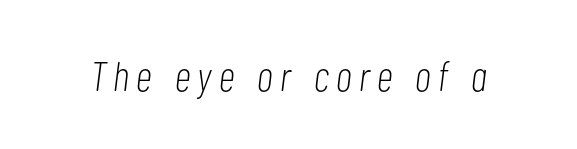
Think of a printed novel: that variable character pitch is what you see here. Rendered with sloped, italic letterforms. Just letters on the line, the space beneath them empty. Compared with a typical body face, this is equally light or lighter still.
